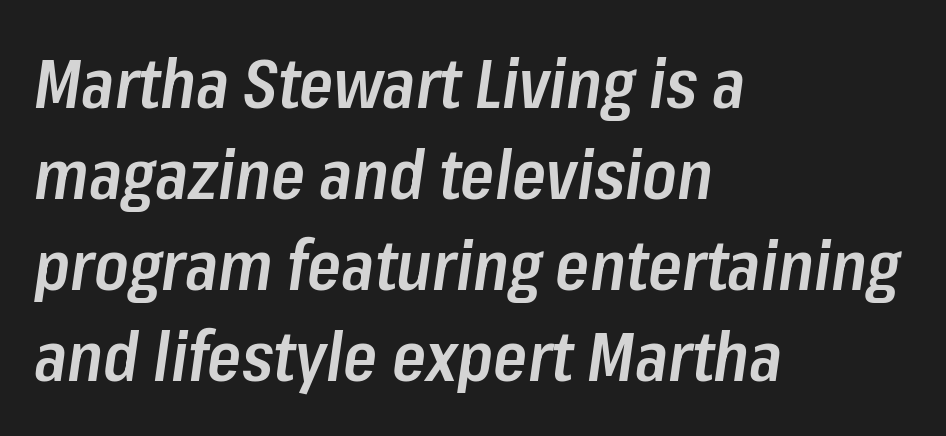
Is this a fixed-width face? No — the glyphs have proportional, varying widths. Caption: multi-line text, flush left, ragged right. A bit beefed up — I'd call it semibold rather than bold. Looking at the ascenders, they clearly lean.
